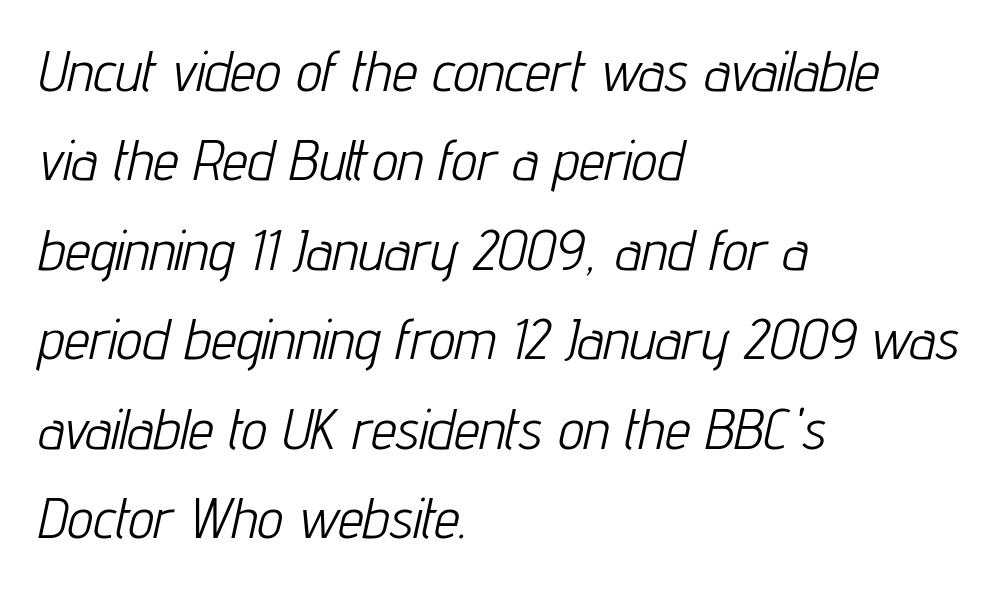
Q: Is the text bold? A: No.
Q: Is the text italic (slanted)? A: Yes, it leans right by about 12 degrees.
Q: Is the text underlined? A: No.
Q: How is the paragraph aligned? A: Left-aligned.
Q: Is the spacing between letters normal or unusually wide? A: Normal.
Q: Is the spacing between lines tight, normal or loose? A: Normal.
Q: Width (condensed, normal, or wide)? A: Condensed.
Q: Stroke contrast? A: Low.
Q: x-height? A: Medium.
Q: Monospaced? A: No.
